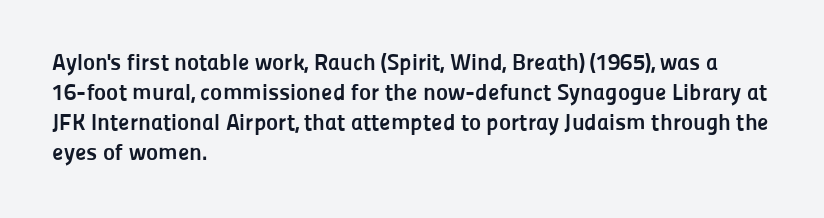
The image shows 23 px bold type, upright; set left-aligned, normal line spacing (1.3x), normal letter spacing, not underlined.
